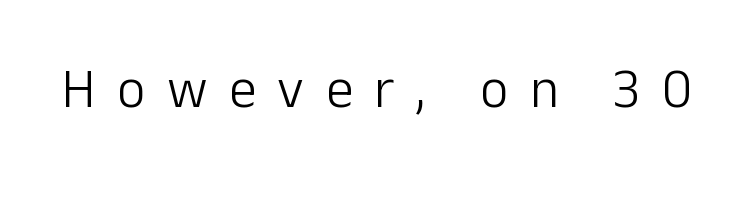
{"serif": "no", "italic": "no", "bold": "no", "weight": "light", "width": "normal", "stroke_contrast": "low", "x_height": "medium", "monospaced": "no", "underline": "no", "letter_spacing": "wide", "letter_spacing_em": 0.39, "glyph_px": 55}
